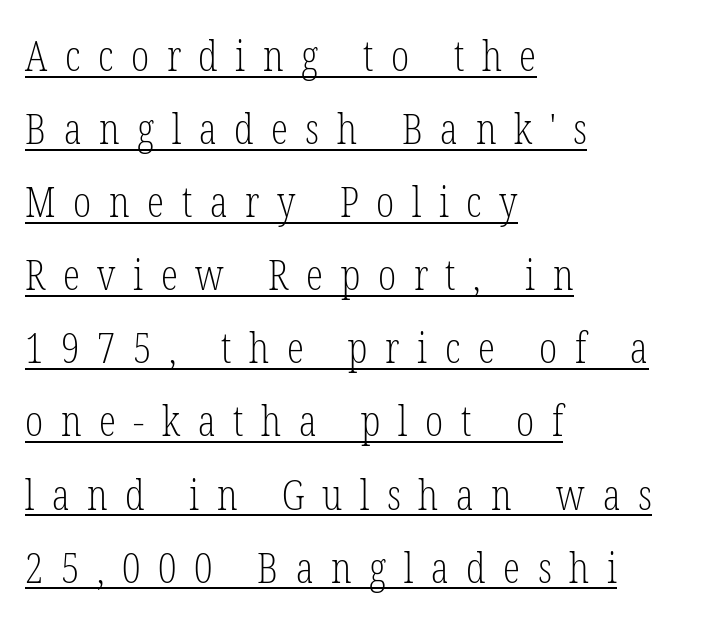
Successive baselines arrive at the customary interval. Weight: in the light-to-regular range. Words appear elongated and porous because spacing is wide. The rendering uses natural spacing where letterforms have individual widths. Ordinary non-slanted type is in use. The string is rendered with underlining switched on.
